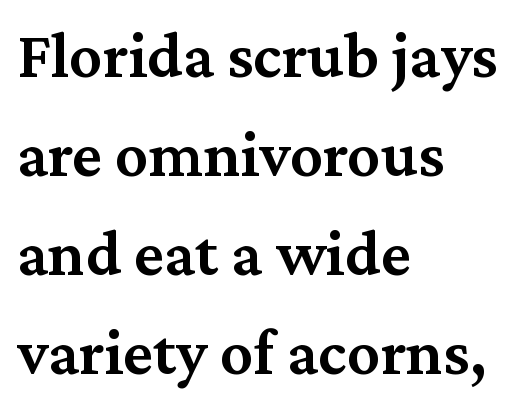
Check under the words: just untouched page. Looks like regular typesetting: each glyph gets only the width it needs. Quick note: not italic, upright. To sum up the face: it has serifs. Where is the straight margin? On the left.
